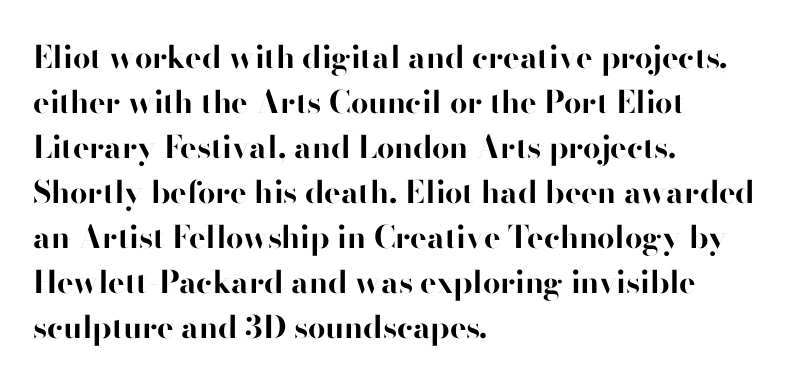
{"serif": "no", "italic": "no", "bold": "yes", "weight": "bold", "width": "normal", "stroke_contrast": "high", "x_height": "small", "monospaced": "no", "underline": "no", "align": "left", "line_spacing": "normal", "line_spacing_ratio": 1.45, "letter_spacing": "normal", "letter_spacing_em": 0.0, "glyph_px": 31}
